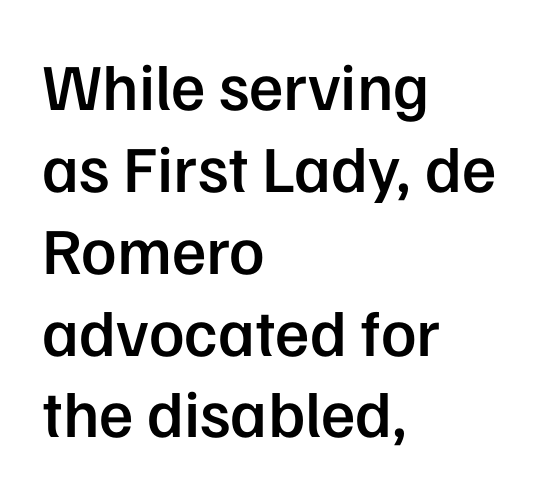
The image shows 66 px semibold sans-serif type, upright; set left-aligned, line spacing 1.24x, normal letter spacing, not underlined; low stroke contrast and a medium x-height.
